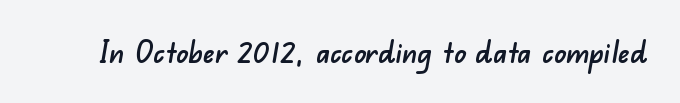
The image shows 30 px sans-serif type; set normal letter spacing, not underlined; low stroke contrast and a small x-height.
